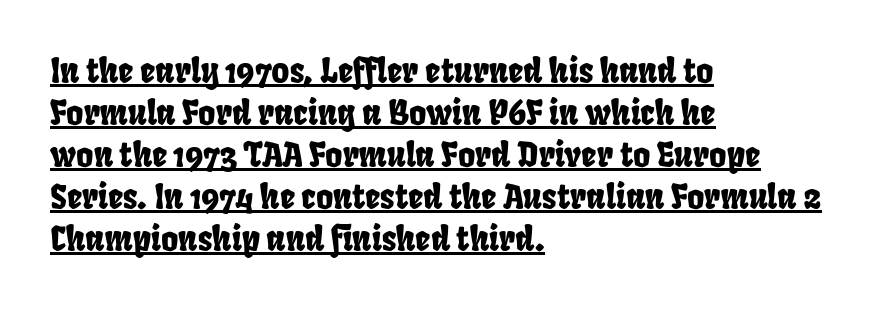
Q: Is the typeface a serif or a sans-serif typeface? A: Sans-serif.
Q: Is the text underlined? A: Yes.
Q: How is the paragraph aligned? A: Left-aligned.
Q: Is the spacing between letters normal or unusually wide? A: Normal.
Q: Is the spacing between lines tight, normal or loose? A: Normal.
Q: Width (condensed, normal, or wide)? A: Condensed.
Q: Stroke contrast? A: Low.
Q: x-height? A: Large.
Q: Monospaced? A: No.
